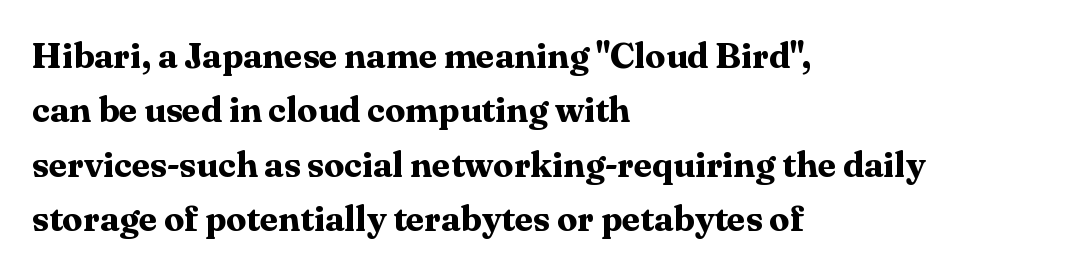
The image shows 36 px bold serif type, upright; set left-aligned, normal line spacing (1.51x), normal letter spacing, not underlined; medium stroke contrast and a medium x-height.
